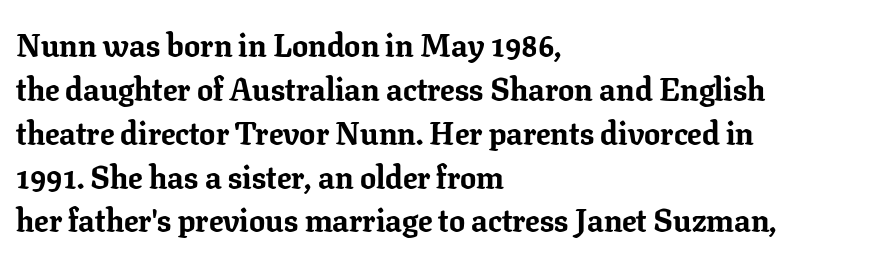
Standard letterfit; no display-style spreading of the glyphs. Leading: standard. The typesetting leans heavy: a genuine bold. The text was rendered using a seriffed face with decorative stroke endings. Letters rest on an invisible, unmarked baseline.
